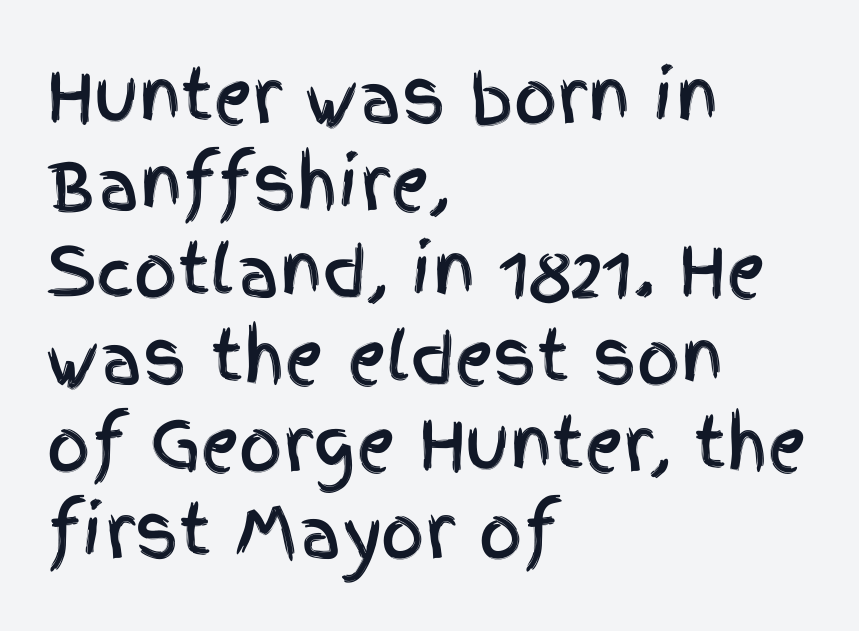
Characters remain perfectly vertical along every line. The glyphs are unaccompanied by any horizontal stroke below them. The designer went with a sans here, leaving each stem footless. Is the block centered? No — it sits flush against the left margin.
